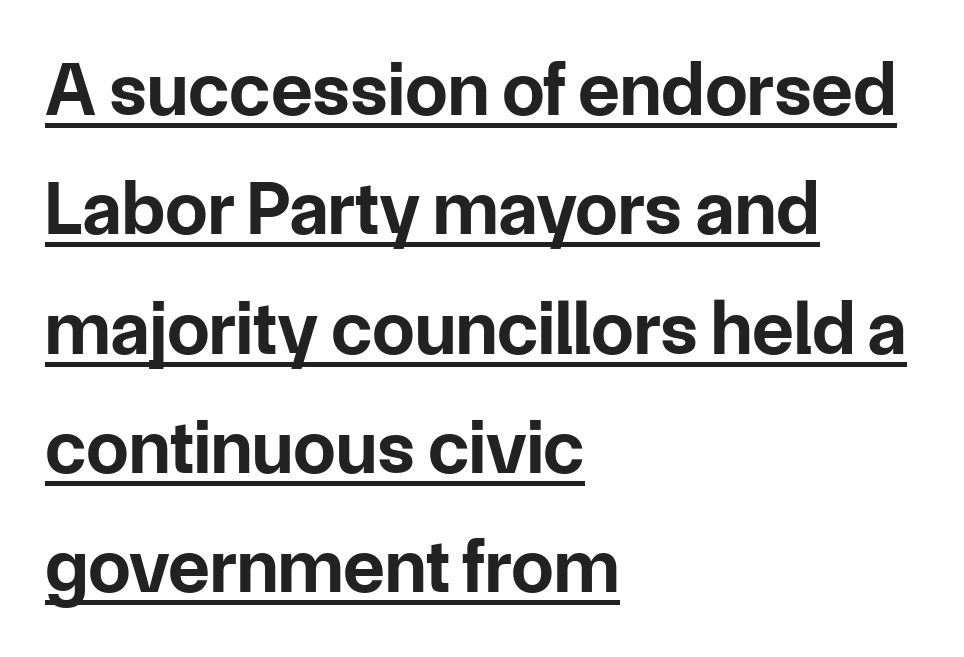
The image shows 76 px bold sans-serif type, upright; set left-aligned, normal line spacing (1.57x), normal letter spacing, underlined; low stroke contrast and a medium x-height.
